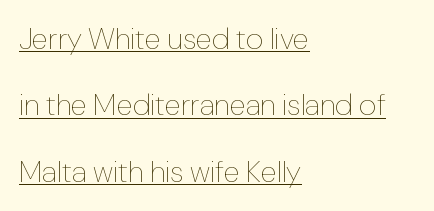
Q: Is the text bold? A: No.
Q: Is the text italic (slanted)? A: No, it is upright.
Q: Is the text underlined? A: Yes.
Q: How is the paragraph aligned? A: Left-aligned.
Q: Is the spacing between letters normal or unusually wide? A: Normal.
Q: Is the spacing between lines tight, normal or loose? A: Loose.
Q: Width (condensed, normal, or wide)? A: Normal.
Q: Stroke contrast? A: Low.
Q: x-height? A: Medium.
Q: Monospaced? A: No.
